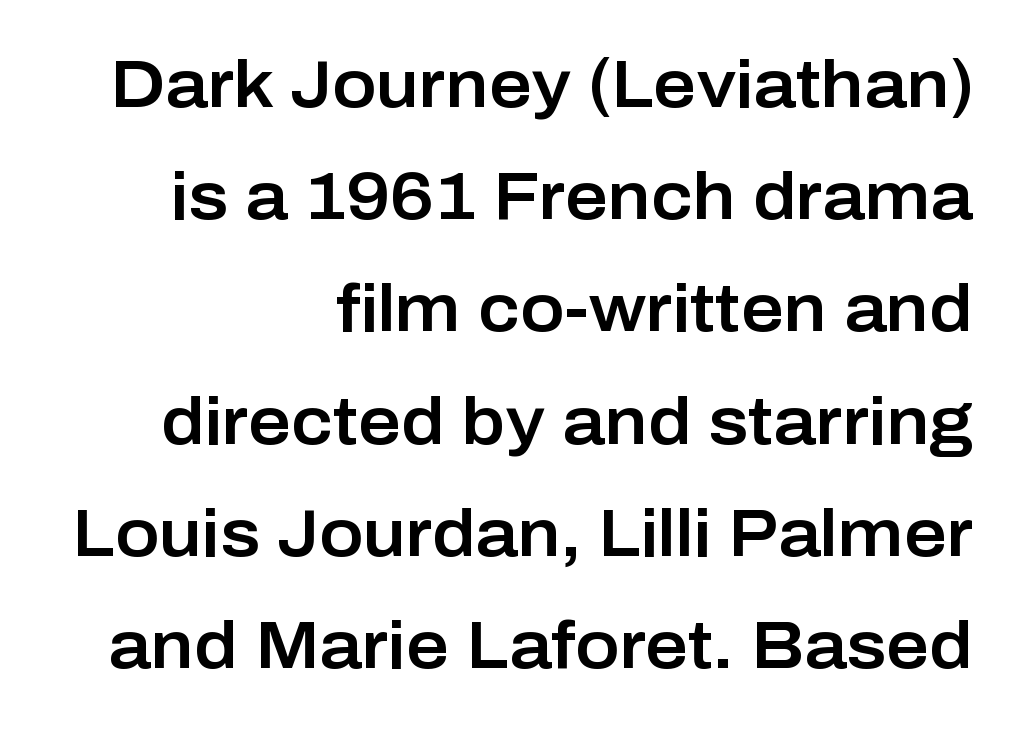
Q: Is the text italic (slanted)? A: No, it is upright.
Q: Is the typeface a serif or a sans-serif typeface? A: Sans-serif.
Q: Is the text underlined? A: No.
Q: How is the paragraph aligned? A: Right-aligned.
Q: Is the spacing between letters normal or unusually wide? A: Normal.
Q: Is the spacing between lines tight, normal or loose? A: Normal.
Q: Width (condensed, normal, or wide)? A: Normal.
Q: Stroke contrast? A: Low.
Q: x-height? A: Medium.
Q: Monospaced? A: No.
